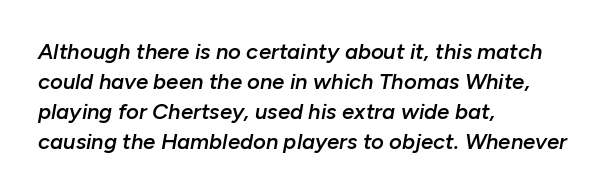
{"italic": "yes", "lean": "right", "slant_degrees": 10, "bold": "semi", "underline": "no", "align": "left", "line_spacing": "normal", "line_spacing_ratio": 1.37, "letter_spacing": "normal", "letter_spacing_em": 0.0, "glyph_px": 22}
